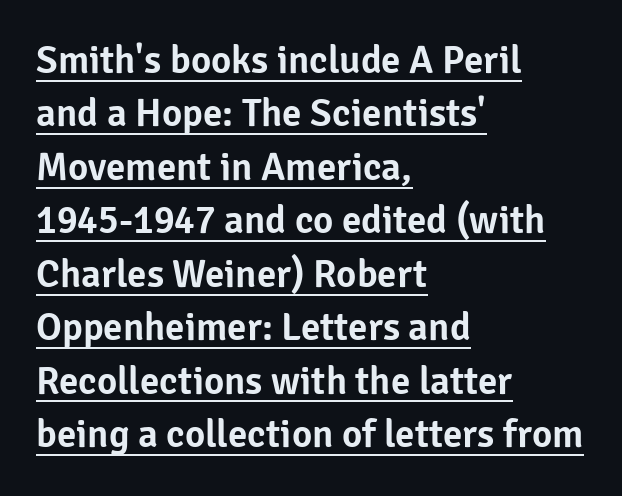
The rendering uses the underline text-decoration. This sample uses an upright cut, with every glyph sitting square on the baseline. Character widths vary here, with narrow letters taking less room than wide ones. The letters sit at their default tracking, neither squeezed nor spread.
